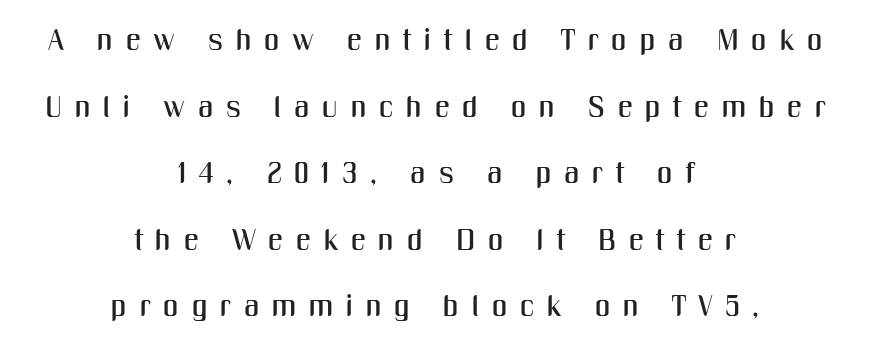
{"serif": "no", "italic": "no", "width": "condensed", "stroke_contrast": "medium", "x_height": "medium", "monospaced": "no", "underline": "no", "align": "center", "line_spacing": "loose", "line_spacing_ratio": 2.22, "letter_spacing": "wide", "letter_spacing_em": 0.42, "glyph_px": 30}
